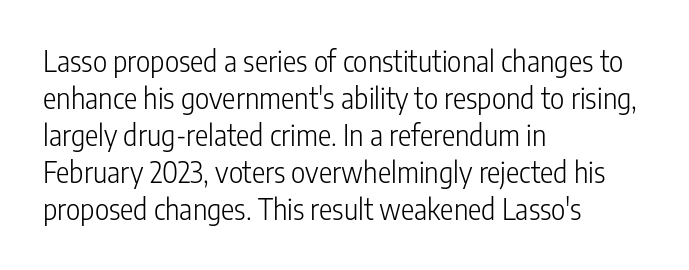
Q: Is the text bold? A: No.
Q: Is the text italic (slanted)? A: No, it is upright.
Q: Is the typeface a serif or a sans-serif typeface? A: Sans-serif.
Q: Is the text underlined? A: No.
Q: How is the paragraph aligned? A: Left-aligned.
Q: Is the spacing between letters normal or unusually wide? A: Normal.
Q: Is the spacing between lines tight, normal or loose? A: Normal.
Q: Width (condensed, normal, or wide)? A: Condensed.
Q: Stroke contrast? A: Low.
Q: x-height? A: Medium.
Q: Monospaced? A: No.
